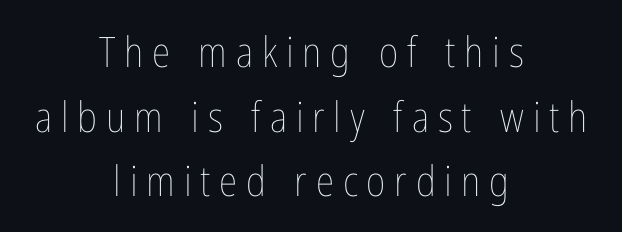
{"italic": "no", "bold": "no", "weight": "thin", "width": "condensed", "stroke_contrast": "low", "x_height": "medium", "monospaced": "no", "underline": "no", "align": "center", "line_spacing": "normal", "line_spacing_ratio": 1.54, "letter_spacing": "wide", "letter_spacing_em": 0.21, "glyph_px": 42}
